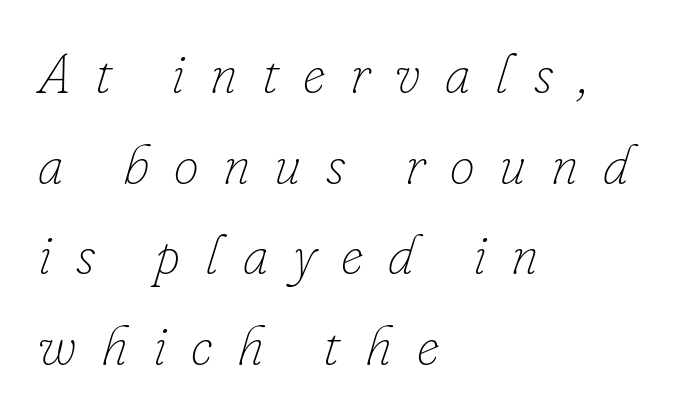
Q: Is the text bold? A: No.
Q: Is the text italic (slanted)? A: Yes, it leans right by about 16 degrees.
Q: Is the text underlined? A: No.
Q: How is the paragraph aligned? A: Left-aligned.
Q: Is the spacing between letters normal or unusually wide? A: Unusually wide.
Q: Is the spacing between lines tight, normal or loose? A: Normal.
Q: Width (condensed, normal, or wide)? A: Normal.
Q: Stroke contrast? A: Low.
Q: x-height? A: Small.
Q: Monospaced? A: No.
